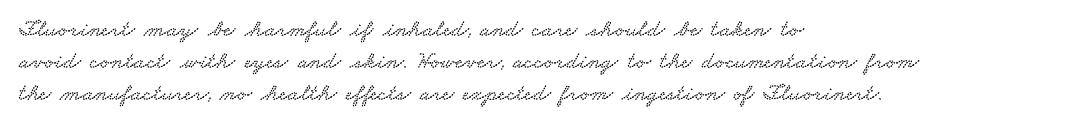
{"underline": "no", "align": "left", "line_spacing": "normal", "line_spacing_ratio": 1.34, "letter_spacing": "normal", "letter_spacing_em": 0.0, "glyph_px": 24}
